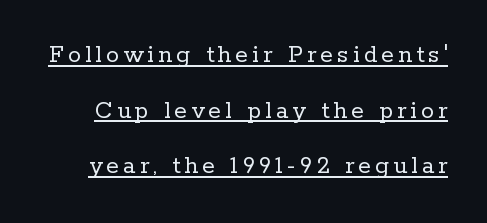
Q: Is the text bold? A: No.
Q: Is the text italic (slanted)? A: No, it is upright.
Q: Is the text underlined? A: Yes.
Q: Is the spacing between lines tight, normal or loose? A: Loose.
